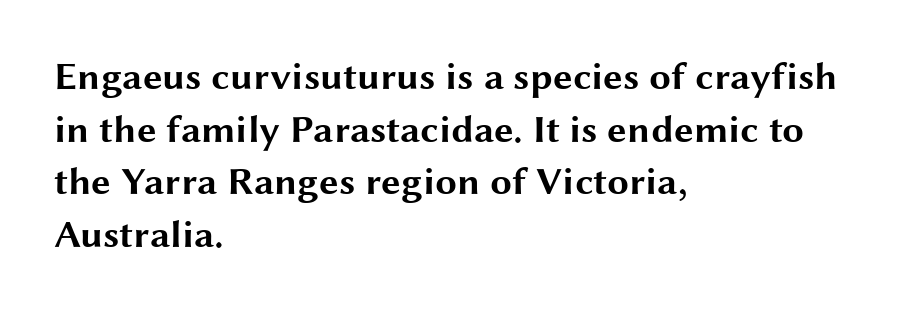
Q: Is the text bold? A: Yes.
Q: Is the text italic (slanted)? A: No, it is upright.
Q: Is the typeface a serif or a sans-serif typeface? A: Sans-serif.
Q: Is the text underlined? A: No.
Q: How is the paragraph aligned? A: Left-aligned.
Q: Is the spacing between letters normal or unusually wide? A: Normal.
Q: Is the spacing between lines tight, normal or loose? A: Normal.
Q: Width (condensed, normal, or wide)? A: Wide.
Q: Stroke contrast? A: Medium.
Q: x-height? A: Medium.
Q: Monospaced? A: No.
